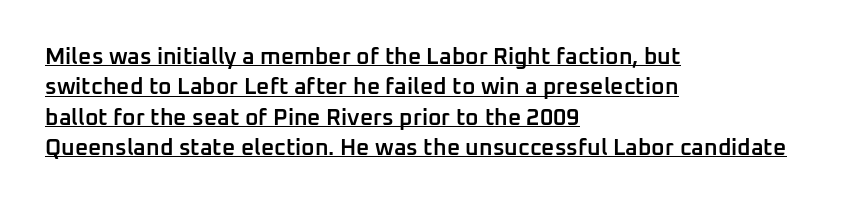
{"italic": "no", "bold": "semi", "underline": "yes", "align": "left", "line_spacing": "normal", "line_spacing_ratio": 1.32, "letter_spacing": "normal", "letter_spacing_em": 0.0, "glyph_px": 23}
